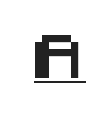
Q: Is the text italic (slanted)? A: No, it is upright.
Q: Is the typeface a serif or a sans-serif typeface? A: Sans-serif.
Q: Is the text underlined? A: Yes.
Q: Width (condensed, normal, or wide)? A: Normal.
Q: Stroke contrast? A: Medium.
Q: x-height? A: Large.
